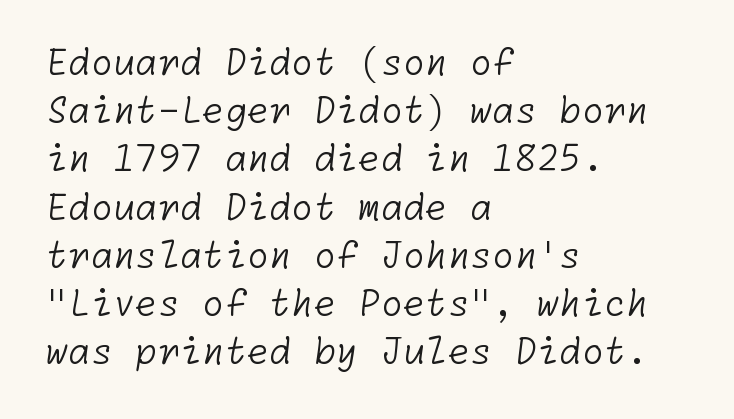
Any mark beneath the type? The region is blank. A quiet, ordinary-to-light weight characterises the typeface. The lines sit at an ordinary, default distance from one another. All the whitespace from short lines collects on the right. Nothing unusual about the tracking: characters are spaced as the font intends. The designer went with a sans here, leaving each stem footless.
